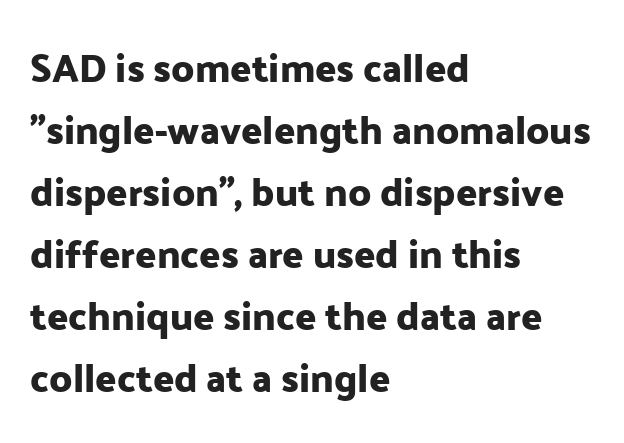
Q: Is the text italic (slanted)? A: No, it is upright.
Q: Is the typeface a serif or a sans-serif typeface? A: Sans-serif.
Q: Is the text underlined? A: No.
Q: How is the paragraph aligned? A: Left-aligned.
Q: Is the spacing between letters normal or unusually wide? A: Normal.
Q: Is the spacing between lines tight, normal or loose? A: Normal.
Q: Width (condensed, normal, or wide)? A: Normal.
Q: Stroke contrast? A: Low.
Q: x-height? A: Medium.
Q: Monospaced? A: No.
